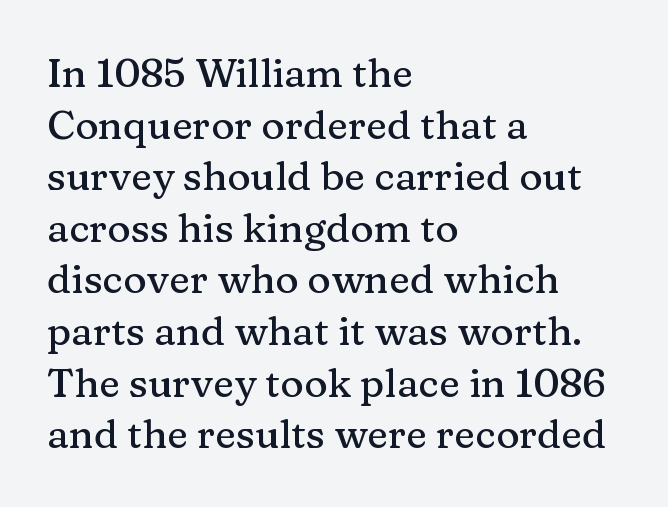
The image shows 40 px serif type, upright; set left-aligned, normal line spacing (1.29x), normal letter spacing, not underlined; medium stroke contrast and a medium x-height.
